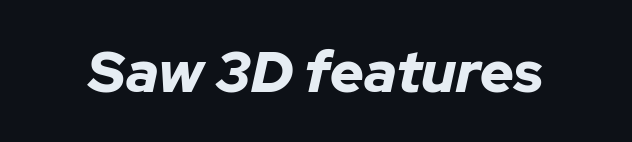
The image shows 58 px bold type, italic (leaning right); set normal letter spacing, not underlined; low stroke contrast and a medium x-height.
